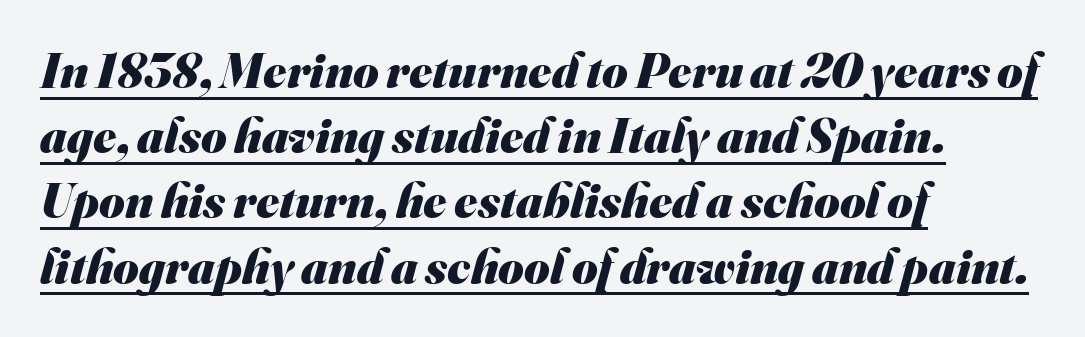
Nothing sits at the stroke ends, so this counts as sans-serif. A dark, heavy texture on the line: the type is bold. Glance below the letters and you will spot a drawn line. There is no visible air inserted between adjacent glyphs. Think of a printed novel: that variable character pitch is what you see here. Horizontal bands of white between lines are of average thickness.
